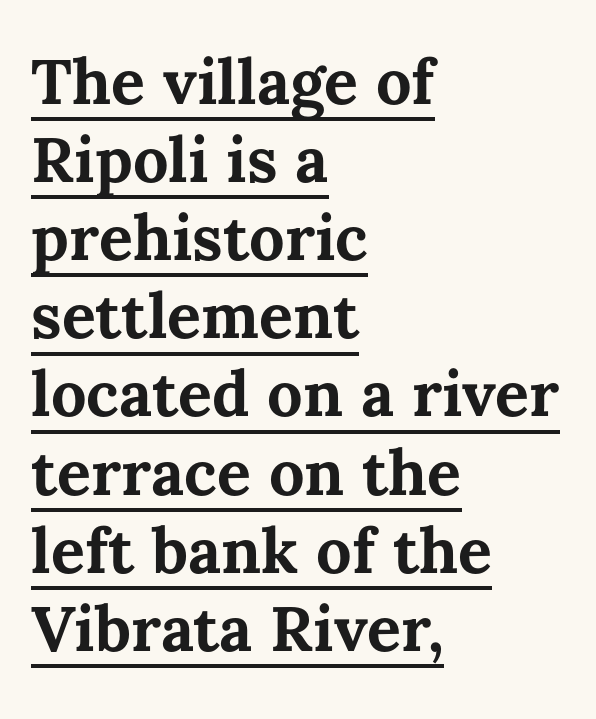
{"italic": "no", "bold": "yes", "weight": "bold", "width": "normal", "stroke_contrast": "medium", "x_height": "medium", "monospaced": "no", "underline": "yes", "align": "left", "line_spacing_ratio": 1.24, "letter_spacing": "normal", "letter_spacing_em": 0.0, "glyph_px": 63}
